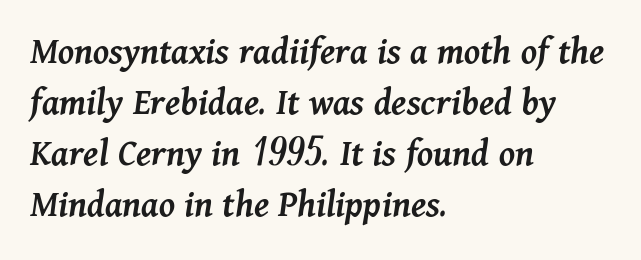
Q: Is the text bold? A: Semi-bold.
Q: Is the text italic (slanted)? A: Yes, it leans right by about 11 degrees.
Q: Is the text underlined? A: No.
Q: How is the paragraph aligned? A: Left-aligned.
Q: Is the spacing between letters normal or unusually wide? A: Normal.
Q: Is the spacing between lines tight, normal or loose? A: Normal.
Q: Width (condensed, normal, or wide)? A: Normal.
Q: Stroke contrast? A: Medium.
Q: x-height? A: Medium.
Q: Monospaced? A: No.
